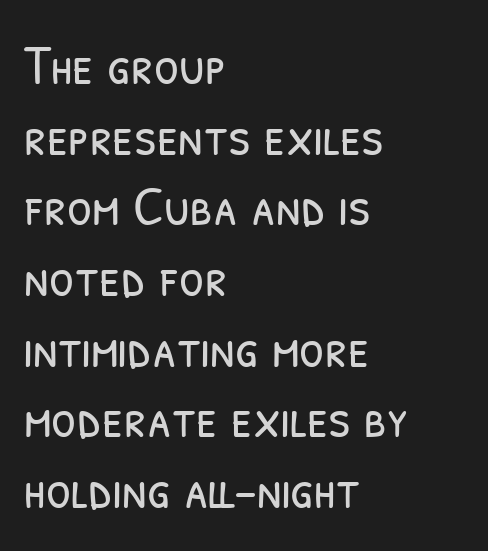
{"serif": "no", "bold": "no", "weight": "light", "width": "condensed", "stroke_contrast": "low", "x_height": "medium", "monospaced": "no", "underline": "no", "align": "left", "line_spacing_ratio": 1.24, "letter_spacing": "normal", "letter_spacing_em": 0.0, "glyph_px": 57}
